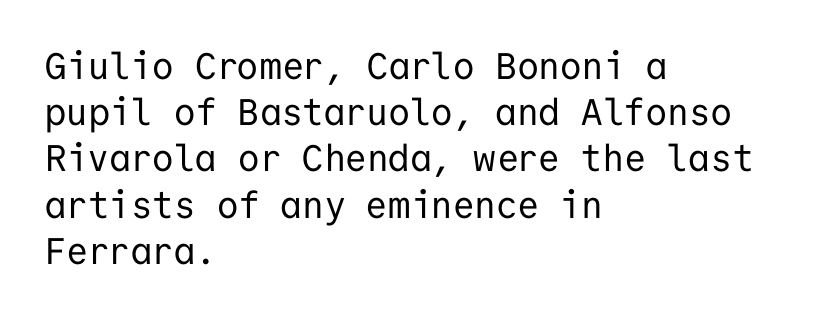
The image shows 37 px regular-weight sans-serif type, upright, monospaced; set left-aligned, normal line spacing (1.25x), normal letter spacing, not underlined; low stroke contrast and a medium x-height.
